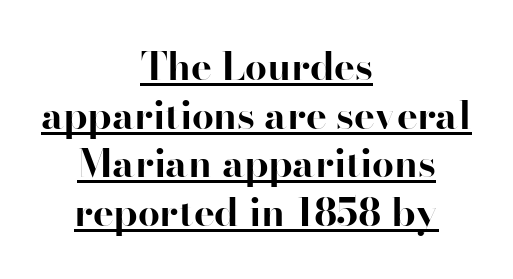
Q: Is the text bold? A: Yes.
Q: Is the text italic (slanted)? A: No, it is upright.
Q: Is the typeface a serif or a sans-serif typeface? A: Sans-serif.
Q: Is the text underlined? A: Yes.
Q: How is the paragraph aligned? A: Centered.
Q: Is the spacing between letters normal or unusually wide? A: Normal.
Q: Is the spacing between lines tight, normal or loose? A: Normal.
Q: Width (condensed, normal, or wide)? A: Normal.
Q: Stroke contrast? A: High.
Q: x-height? A: Small.
Q: Monospaced? A: No.
